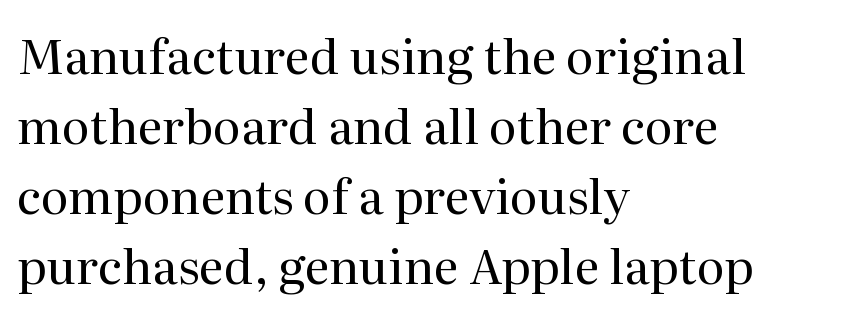
{"serif": "yes", "italic": "no", "bold": "no", "weight": "regular", "width": "normal", "stroke_contrast": "medium", "x_height": "medium", "monospaced": "no", "underline": "no", "align": "left", "line_spacing": "normal", "line_spacing_ratio": 1.46, "letter_spacing": "normal", "letter_spacing_em": 0.0, "glyph_px": 48}
